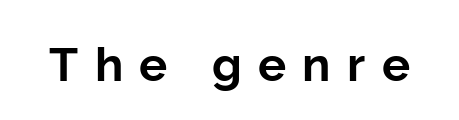
The image shows 47 px bold sans-serif type, upright; set unusually wide letter spacing (+0.35 em), not underlined; low stroke contrast and a medium x-height.
